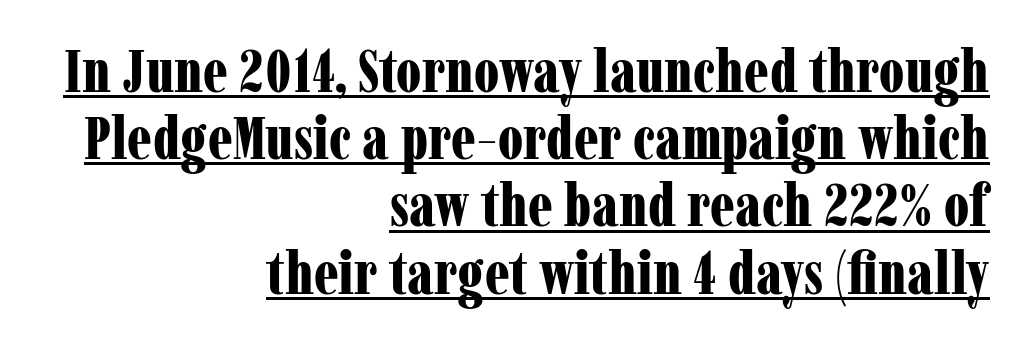
Q: Is the text bold? A: Yes.
Q: Is the text italic (slanted)? A: No, it is upright.
Q: Is the typeface a serif or a sans-serif typeface? A: Serif.
Q: Is the text underlined? A: Yes.
Q: How is the paragraph aligned? A: Right-aligned.
Q: Is the spacing between letters normal or unusually wide? A: Normal.
Q: Is the spacing between lines tight, normal or loose? A: Tight.
Q: Width (condensed, normal, or wide)? A: Condensed.
Q: Stroke contrast? A: Low.
Q: x-height? A: Medium.
Q: Monospaced? A: No.
